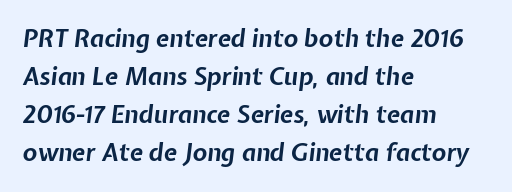
Q: Is the text bold? A: Yes.
Q: Is the text italic (slanted)? A: Yes, it leans right by about 7 degrees.
Q: Is the text underlined? A: No.
Q: How is the paragraph aligned? A: Left-aligned.
Q: Is the spacing between letters normal or unusually wide? A: Normal.
Q: Is the spacing between lines tight, normal or loose? A: Normal.
